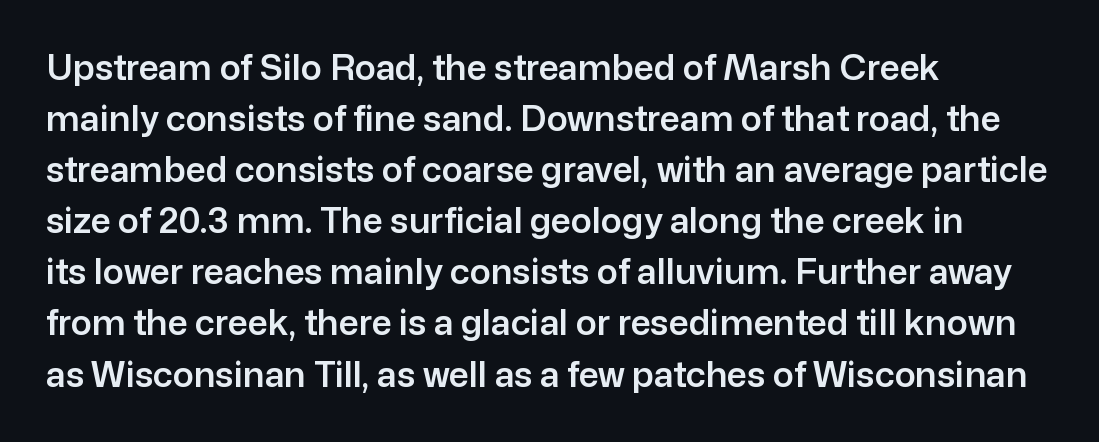
Q: Is the text italic (slanted)? A: No, it is upright.
Q: Is the typeface a serif or a sans-serif typeface? A: Sans-serif.
Q: Is the text underlined? A: No.
Q: How is the paragraph aligned? A: Left-aligned.
Q: Is the spacing between letters normal or unusually wide? A: Normal.
Q: Is the spacing between lines tight, normal or loose? A: Normal.
Q: Width (condensed, normal, or wide)? A: Normal.
Q: Stroke contrast? A: Low.
Q: x-height? A: Medium.
Q: Monospaced? A: No.
